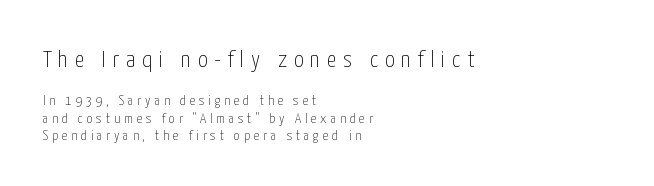
{"italic": "no", "bold": "no", "underline": "no", "align": "left", "line_spacing_ratio": 1.22, "letter_spacing": "wide", "letter_spacing_em": 0.28, "larger_block": "first", "size_ratio": 1.71, "glyph_px": 24}
